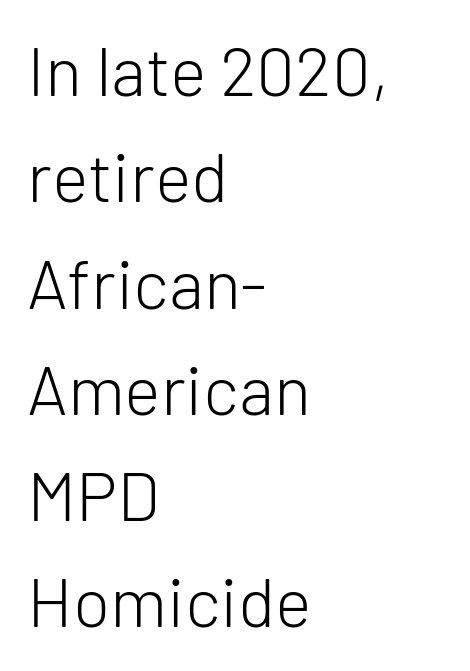
Q: Is the text bold? A: No.
Q: Is the text italic (slanted)? A: No, it is upright.
Q: Is the typeface a serif or a sans-serif typeface? A: Sans-serif.
Q: Is the text underlined? A: No.
Q: How is the paragraph aligned? A: Left-aligned.
Q: Is the spacing between letters normal or unusually wide? A: Normal.
Q: Is the spacing between lines tight, normal or loose? A: Normal.
Q: Width (condensed, normal, or wide)? A: Normal.
Q: Stroke contrast? A: Low.
Q: x-height? A: Medium.
Q: Monospaced? A: No.
